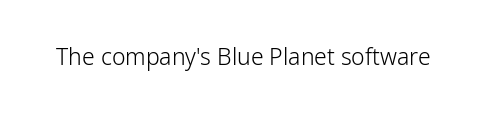
The type is set solid horizontally, with unmodified tracking. Words float on clear page, feet unadorned. A quiet, ordinary-to-light weight characterises the typeface. The type sits square on the baseline with zero lean.
